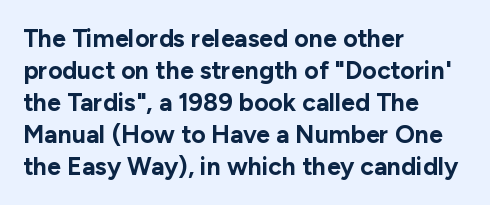
The typesetter chose a ragged-right arrangement here. The line texture is even and compact thanks to regular tracking. Summary of weight: heavy, a full bold. Vertically, the passage feels balanced, rows spaced as you'd expect. In terms of posture, this sample is upright.
